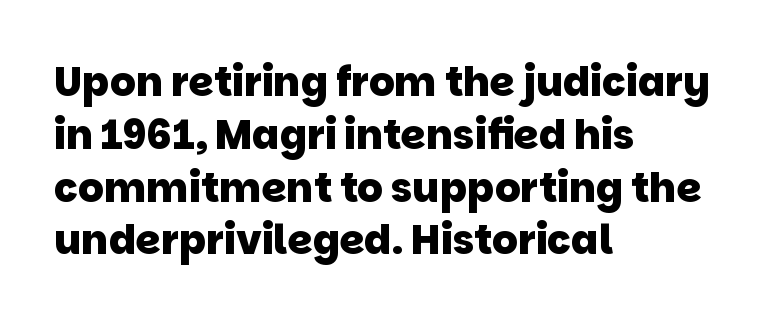
Q: Is the text bold? A: Yes.
Q: Is the typeface a serif or a sans-serif typeface? A: Sans-serif.
Q: Is the text underlined? A: No.
Q: How is the paragraph aligned? A: Left-aligned.
Q: Is the spacing between letters normal or unusually wide? A: Normal.
Q: Is the spacing between lines tight, normal or loose? A: Normal.
Q: Width (condensed, normal, or wide)? A: Normal.
Q: Stroke contrast? A: Low.
Q: x-height? A: Large.
Q: Monospaced? A: No.
